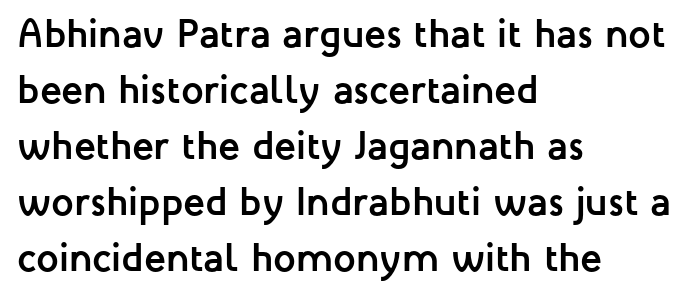
The image shows 40 px semibold sans-serif type, upright; set left-aligned, normal line spacing (1.4x), normal letter spacing, not underlined; low stroke contrast and a medium x-height.
